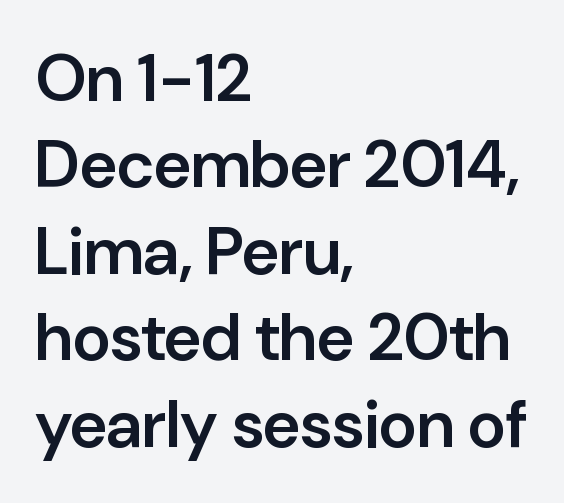
The image shows 66 px semibold sans-serif type, upright; set left-aligned, normal line spacing (1.31x), normal letter spacing, not underlined; low stroke contrast and a medium x-height.
